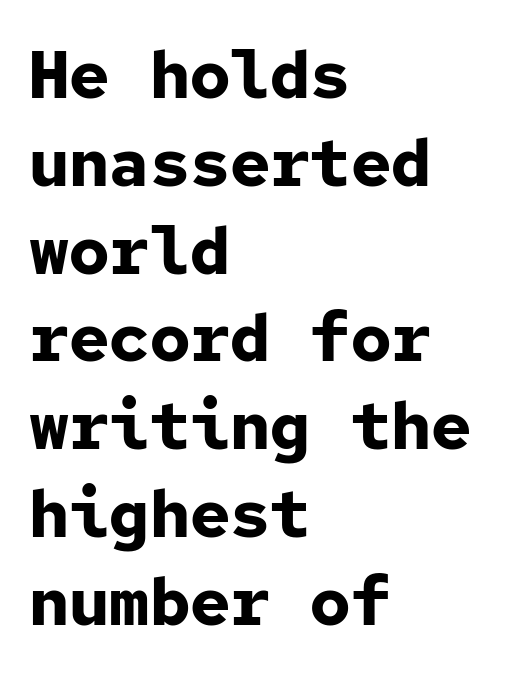
{"serif": "no", "italic": "no", "bold": "yes", "weight": "bold", "width": "normal", "stroke_contrast": "low", "x_height": "medium", "monospaced": "yes", "underline": "no", "align": "left", "line_spacing": "normal", "line_spacing_ratio": 1.31, "letter_spacing": "normal", "letter_spacing_em": 0.0, "glyph_px": 67}
